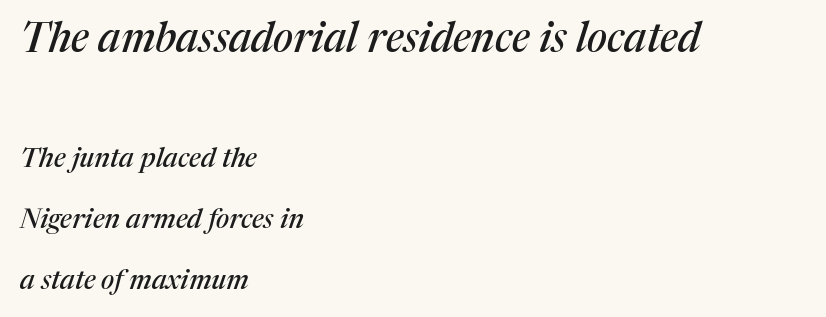
Compared with typical paragraphs, the rows here are farther apart. Font category for this specimen: serif. Proportional: the letters do not fall into vertical columns. Italic? Definitely — the glyphs are oblique. There is no visible air inserted between adjacent glyphs. Layout note: lines flush left.
